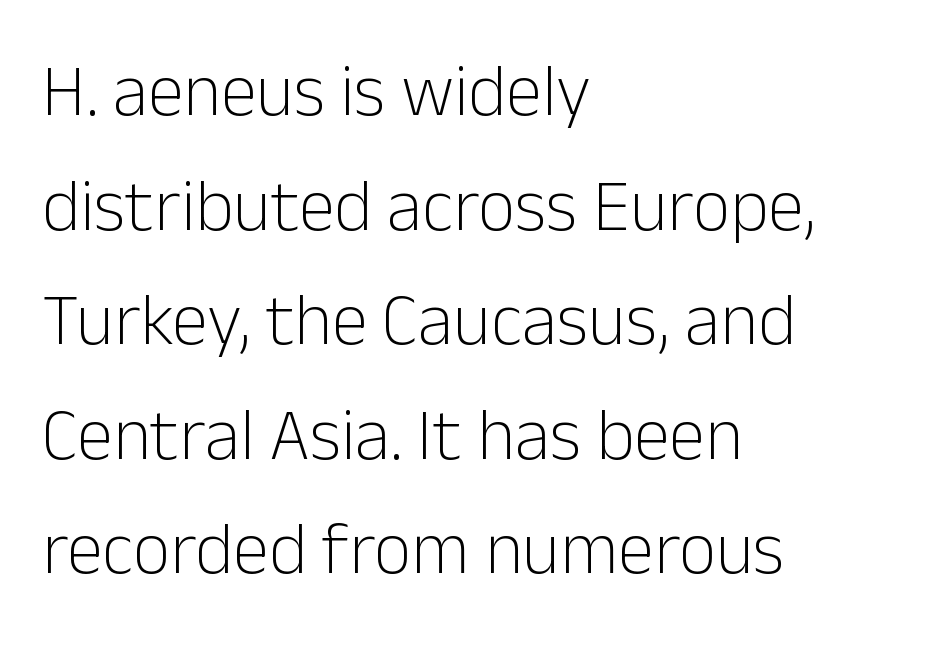
The image shows 73 px light sans-serif type, upright; set left-aligned, normal line spacing (1.57x), normal letter spacing, not underlined; low stroke contrast and a medium x-height.
